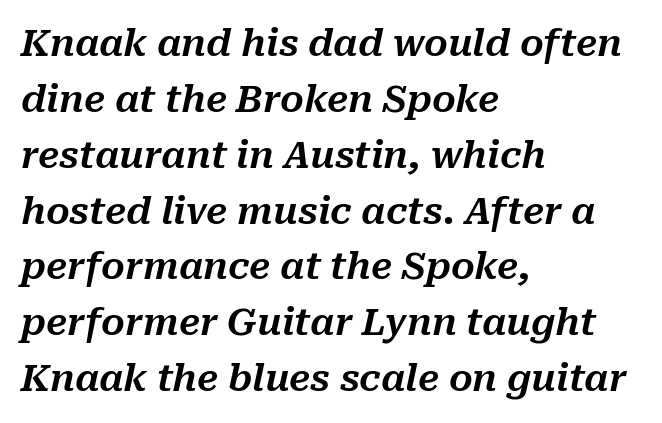
{"italic": "yes", "lean": "right", "slant_degrees": 10, "width": "normal", "stroke_contrast": "medium", "x_height": "medium", "monospaced": "no", "underline": "no", "align": "left", "line_spacing": "normal", "line_spacing_ratio": 1.51, "letter_spacing": "normal", "letter_spacing_em": 0.0, "glyph_px": 37}
